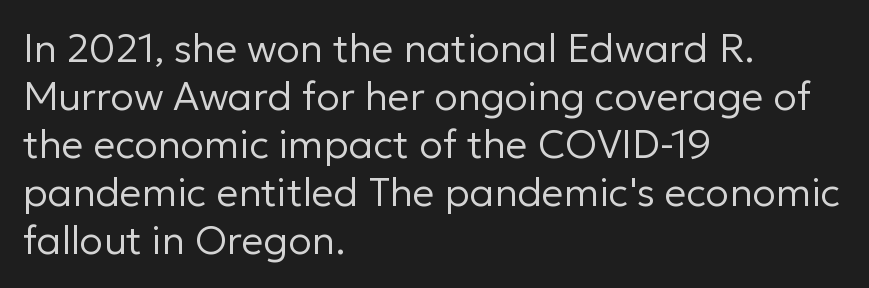
{"serif": "no", "italic": "no", "bold": "no", "weight": "regular", "width": "normal", "stroke_contrast": "low", "x_height": "medium", "monospaced": "no", "underline": "no", "align": "left", "line_spacing_ratio": 1.23, "letter_spacing": "normal", "letter_spacing_em": 0.0, "glyph_px": 39}
